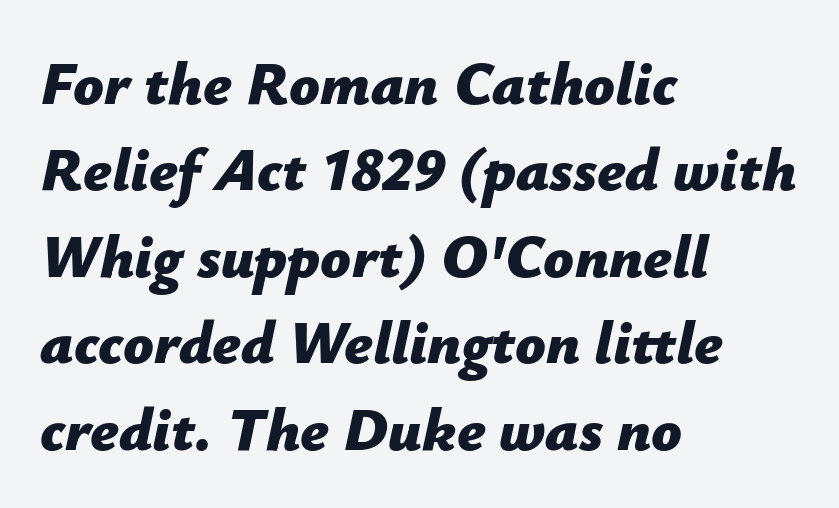
The image shows 60 px bold type, italic (leaning right); set left-aligned, normal line spacing (1.44x), normal letter spacing, not underlined; low stroke contrast and a medium x-height.
